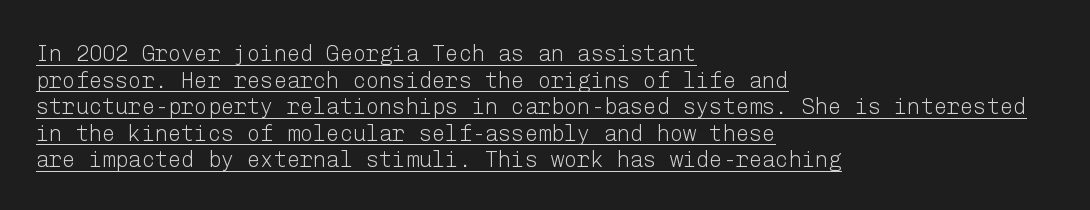
{"italic": "no", "bold": "no", "underline": "yes", "align": "left", "line_spacing_ratio": 1.21, "letter_spacing": "normal", "letter_spacing_em": 0.0, "glyph_px": 22}
